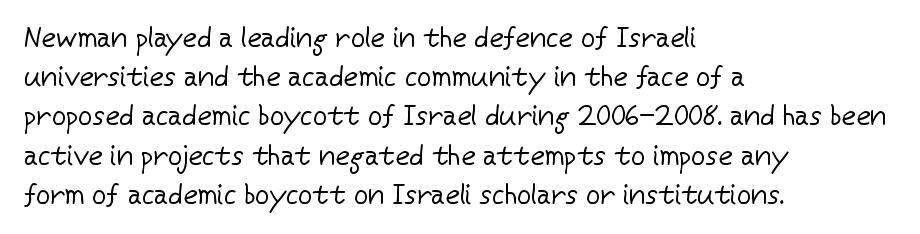
The image shows 28 px regular-weight sans-serif type, upright; set left-aligned, normal line spacing (1.4x), normal letter spacing, not underlined; low stroke contrast and a medium x-height.
